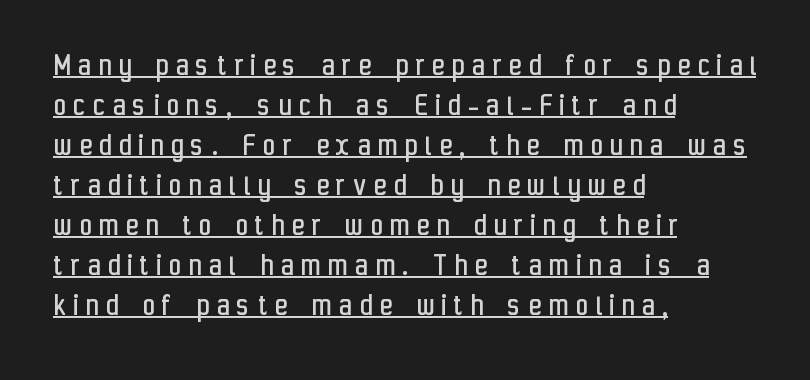
Q: Is the text bold? A: No.
Q: Is the text italic (slanted)? A: No, it is upright.
Q: Is the typeface a serif or a sans-serif typeface? A: Sans-serif.
Q: Is the text underlined? A: Yes.
Q: How is the paragraph aligned? A: Left-aligned.
Q: Is the spacing between letters normal or unusually wide? A: Unusually wide.
Q: Width (condensed, normal, or wide)? A: Condensed.
Q: Stroke contrast? A: Low.
Q: x-height? A: Medium.
Q: Monospaced? A: No.
